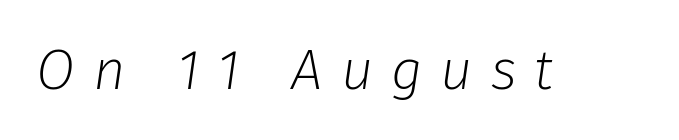
The image shows 56 px light type, italic (leaning right); set unusually wide letter spacing (+0.32 em), not underlined; low stroke contrast and a medium x-height.
